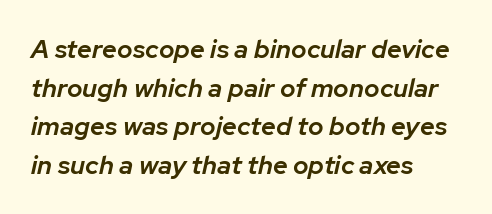
The image shows 26 px text type, italic (leaning right); set left-aligned, normal line spacing (1.49x), normal letter spacing, not underlined.
